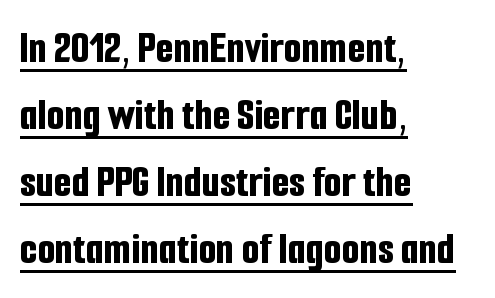
Q: Is the text bold? A: Yes.
Q: Is the text italic (slanted)? A: No, it is upright.
Q: Is the typeface a serif or a sans-serif typeface? A: Sans-serif.
Q: Is the text underlined? A: Yes.
Q: How is the paragraph aligned? A: Left-aligned.
Q: Is the spacing between letters normal or unusually wide? A: Normal.
Q: Is the spacing between lines tight, normal or loose? A: Normal.
Q: Width (condensed, normal, or wide)? A: Condensed.
Q: Stroke contrast? A: Low.
Q: x-height? A: Medium.
Q: Monospaced? A: No.
